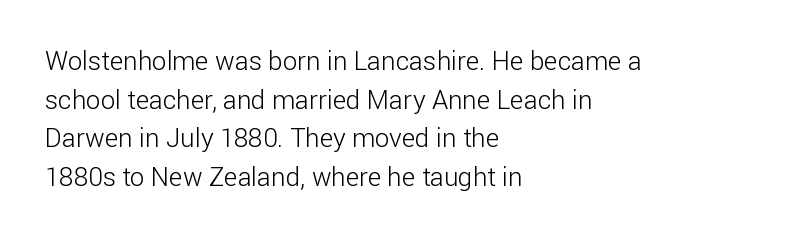
{"italic": "no", "bold": "no", "underline": "no", "align": "left", "line_spacing": "normal", "line_spacing_ratio": 1.49, "letter_spacing": "normal", "letter_spacing_em": 0.0, "glyph_px": 26}
